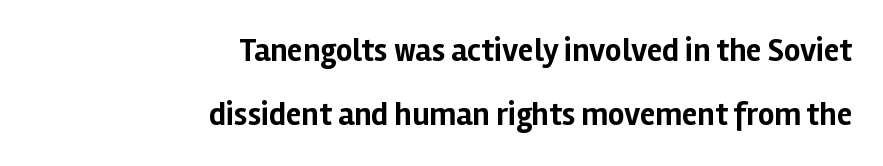
Q: Is the text bold? A: Yes.
Q: Is the text italic (slanted)? A: No, it is upright.
Q: Is the typeface a serif or a sans-serif typeface? A: Sans-serif.
Q: Is the text underlined? A: No.
Q: How is the paragraph aligned? A: Right-aligned.
Q: Is the spacing between letters normal or unusually wide? A: Normal.
Q: Is the spacing between lines tight, normal or loose? A: Loose.
Q: Width (condensed, normal, or wide)? A: Normal.
Q: Stroke contrast? A: Low.
Q: x-height? A: Medium.
Q: Monospaced? A: No.
